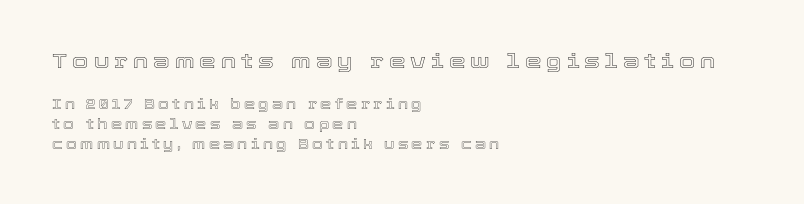
{"italic": "no", "underline": "no", "align": "left", "line_spacing": "normal", "line_spacing_ratio": 1.41, "letter_spacing": "wide", "letter_spacing_em": 0.24, "larger_block": "first", "size_ratio": 1.5, "glyph_px": 21}
